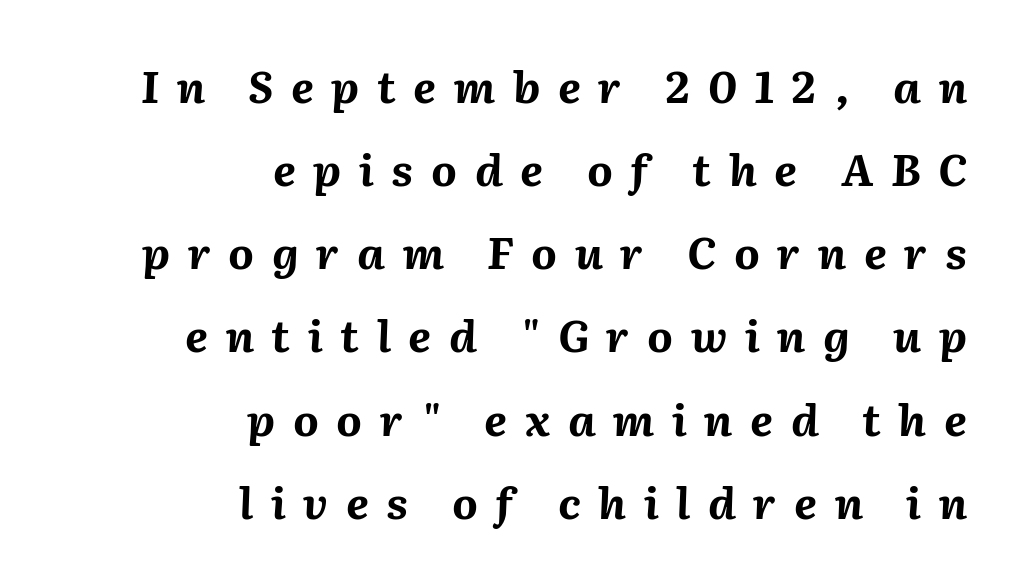
The image shows 44 px bold type, italic (leaning right); set right-aligned, line spacing 1.89x, unusually wide letter spacing (+0.4 em), not underlined; medium stroke contrast and a medium x-height.
